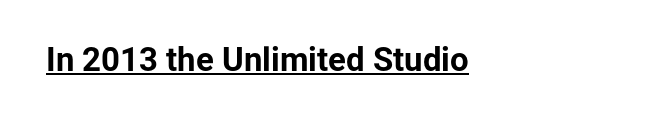
The image shows 33 px bold sans-serif type, upright; set normal letter spacing, underlined; low stroke contrast and a medium x-height.
